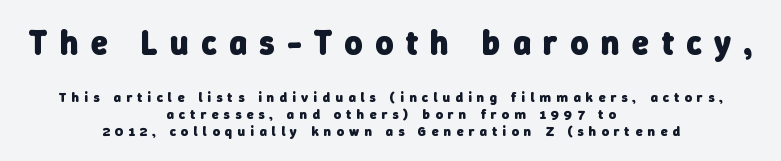
The image shows 34 px heavy sans-serif type; set centered, line spacing 1.21x, unusually wide letter spacing (+0.37 em), not underlined; the first (top) block is 2.43x larger; low stroke contrast and a medium x-height.
